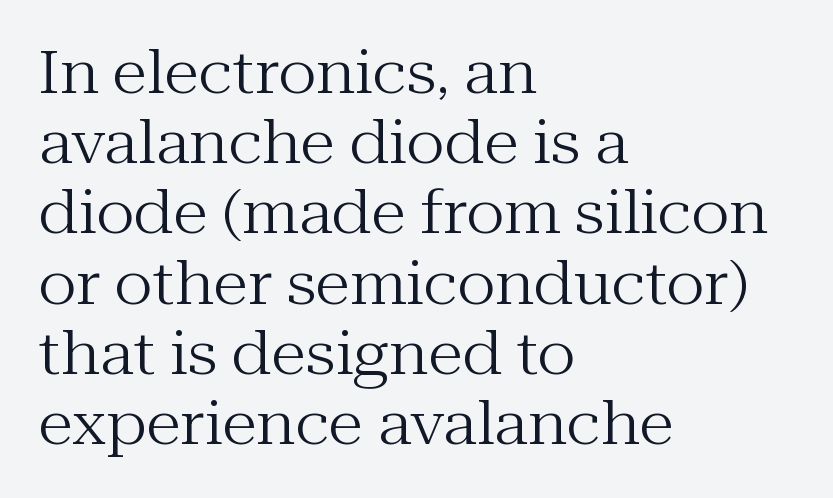
Notice how the passage keeps a crisp vertical edge on the left only. Type without underlining. A typesetter would call this proportional, since set widths differ per character. These glyphs show unthickened strokes, regular width or finer. Italic? Not at all — the glyphs are vertical.
